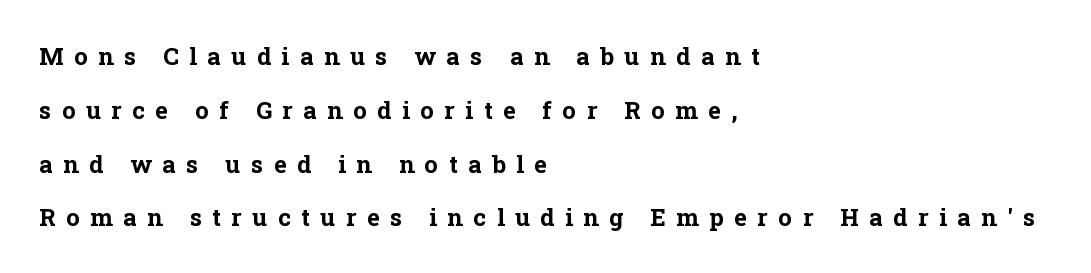
{"italic": "no", "bold": "yes", "underline": "no", "align": "left", "line_spacing": "loose", "line_spacing_ratio": 2.24, "letter_spacing": "wide", "letter_spacing_em": 0.44, "glyph_px": 24}
